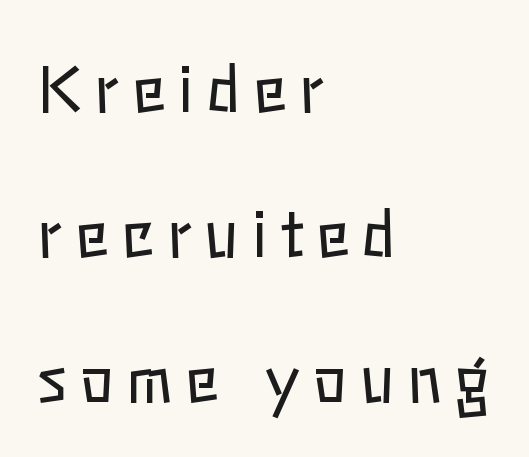
Has an underline been added? It has not. Is the block centered? No — it sits flush against the left margin. These lines were composed using upright roman letters. If you measured baseline to baseline, you'd find a long distance. Glyph-to-glyph distance is far greater than everyday printed text. This sample has the flowing, uneven cadence of proportional lettering.
